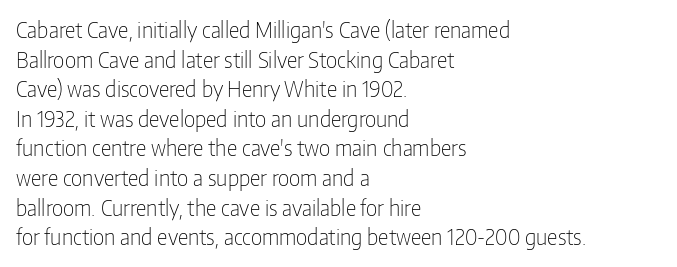
Quick note: underline off. Do the letters lean? They stand straight. The text block is weighted toward the left margin, trailing off unevenly rightward. This rendering leaves character spacing at its baseline value. Vertical spacing — default.
